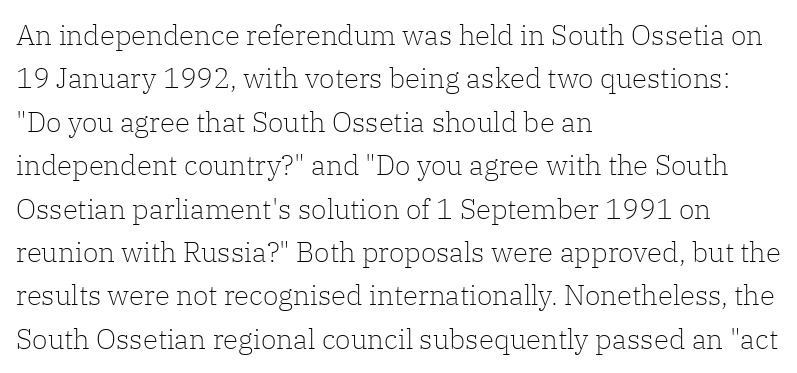
Q: Is the text bold? A: No.
Q: Is the text italic (slanted)? A: No, it is upright.
Q: Is the typeface a serif or a sans-serif typeface? A: Serif.
Q: Is the text underlined? A: No.
Q: How is the paragraph aligned? A: Left-aligned.
Q: Is the spacing between letters normal or unusually wide? A: Normal.
Q: Is the spacing between lines tight, normal or loose? A: Normal.
Q: Width (condensed, normal, or wide)? A: Normal.
Q: Stroke contrast? A: Low.
Q: x-height? A: Medium.
Q: Monospaced? A: No.
